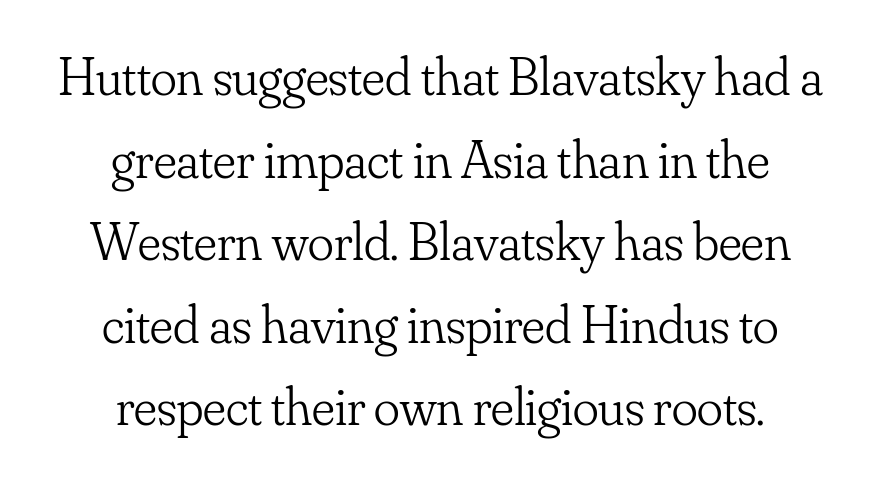
{"serif": "yes", "italic": "no", "bold": "no", "weight": "light", "width": "normal", "stroke_contrast": "low", "x_height": "small", "monospaced": "no", "underline": "no", "align": "center", "line_spacing": "normal", "line_spacing_ratio": 1.53, "letter_spacing": "normal", "letter_spacing_em": 0.0, "glyph_px": 54}
